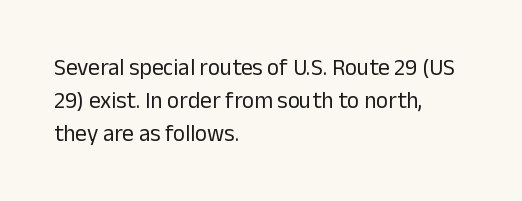
{"italic": "no", "bold": "no", "underline": "no", "align": "left", "line_spacing": "normal", "line_spacing_ratio": 1.44, "letter_spacing": "normal", "letter_spacing_em": 0.0, "glyph_px": 23}
